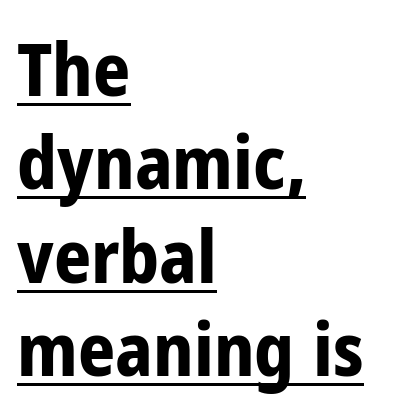
{"serif": "no", "italic": "no", "bold": "yes", "weight": "bold", "width": "condensed", "stroke_contrast": "low", "x_height": "medium", "monospaced": "no", "underline": "yes", "align": "left", "line_spacing": "normal", "line_spacing_ratio": 1.28, "letter_spacing": "normal", "letter_spacing_em": 0.0, "glyph_px": 73}
